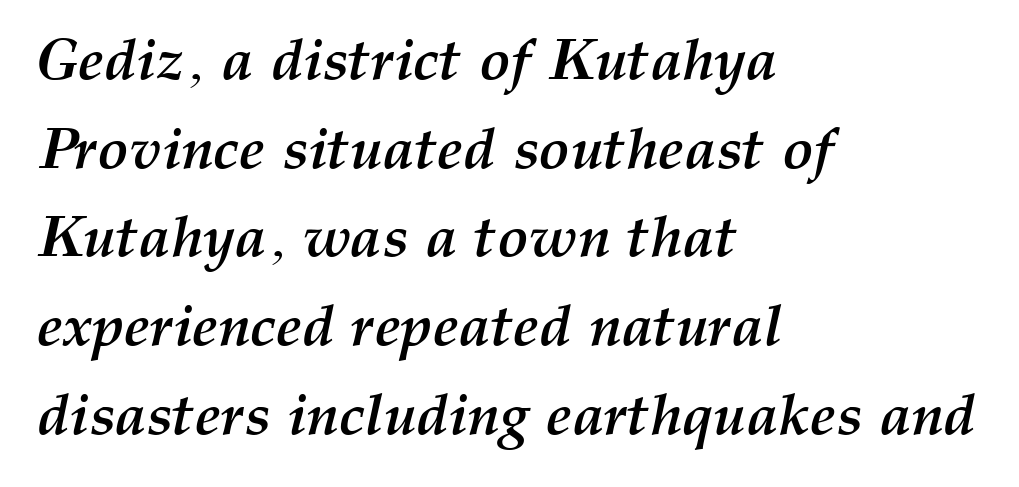
Students, note that the glyphs here touch the page at normal intervals. Every character sits at an angle, as italics do. As a designer I'd log this as weight 700, bold. Whoever set this chose a conventional vertical rhythm. Has an underline been added? It has not. Leftover space on each line is placed entirely after the last word.
